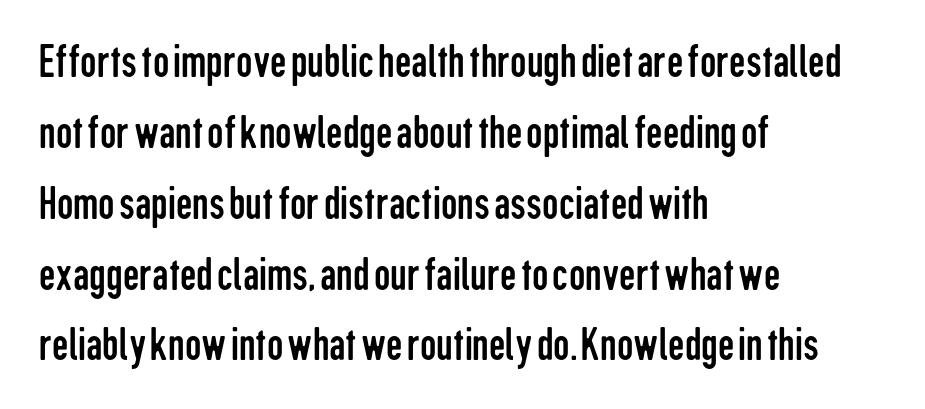
The rendering anchors every line to the left-hand side. Examine the stroke ends and you'll find no serifs. Stem width sits at or under what a default text font uses. Vertically, the passage feels balanced, rows spaced as you'd expect.
